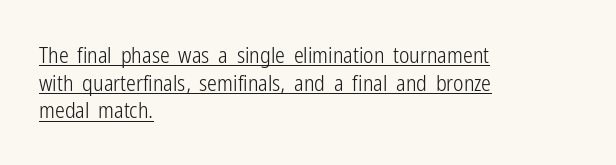
Q: Is the text bold? A: No.
Q: Is the text italic (slanted)? A: No, it is upright.
Q: Is the text underlined? A: Yes.
Q: How is the paragraph aligned? A: Left-aligned.
Q: Is the spacing between letters normal or unusually wide? A: Normal.
Q: Is the spacing between lines tight, normal or loose? A: Normal.
